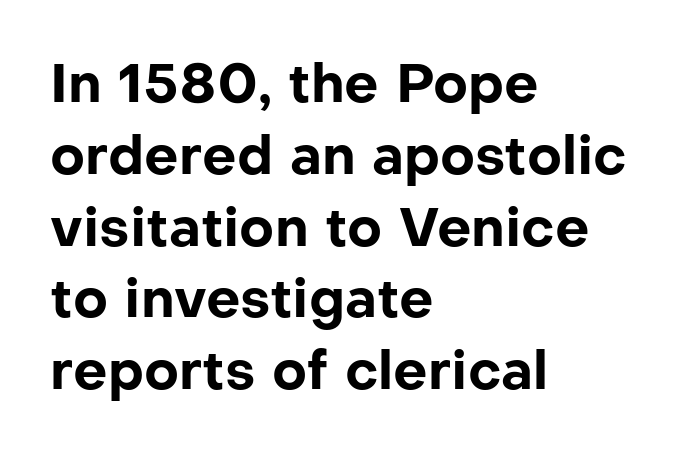
{"serif": "no", "italic": "no", "bold": "yes", "weight": "bold", "width": "normal", "stroke_contrast": "low", "x_height": "medium", "monospaced": "no", "underline": "no", "align": "left", "line_spacing": "normal", "line_spacing_ratio": 1.33, "letter_spacing": "normal", "letter_spacing_em": 0.0, "glyph_px": 54}
